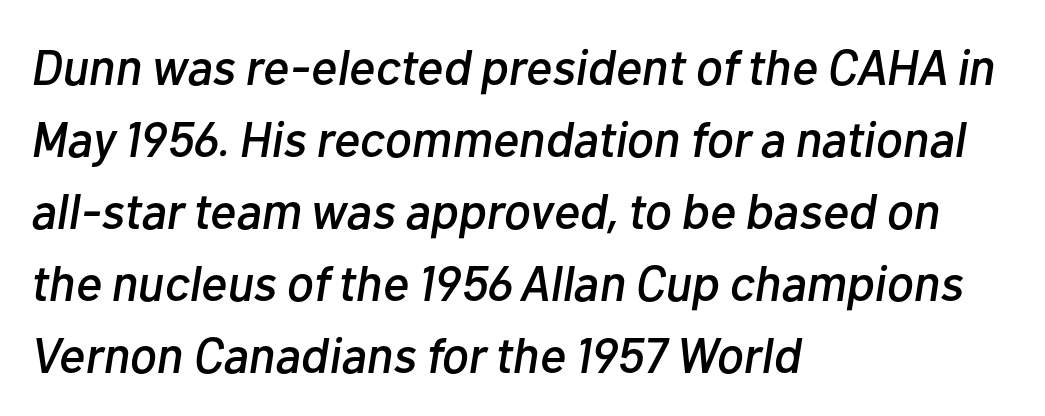
{"italic": "yes", "lean": "right", "slant_degrees": 10, "width": "normal", "stroke_contrast": "low", "x_height": "medium", "monospaced": "no", "underline": "no", "align": "left", "line_spacing": "normal", "line_spacing_ratio": 1.44, "letter_spacing": "normal", "letter_spacing_em": 0.0, "glyph_px": 50}
